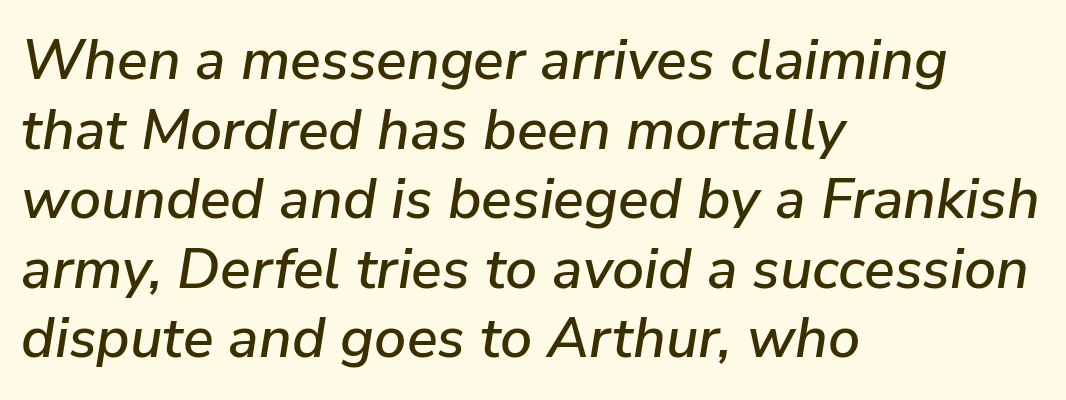
Characters follow at the spacing the type designer built in. No word sits above an underline. Think of a printed novel: that variable character pitch is what you see here. Italic: yes, the glyphs are oblique. The lines are quadded left.
